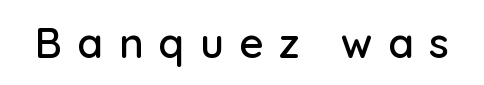
{"serif": "no", "italic": "no", "width": "normal", "stroke_contrast": "low", "x_height": "medium", "monospaced": "no", "underline": "no", "letter_spacing": "wide", "letter_spacing_em": 0.36, "glyph_px": 42}
